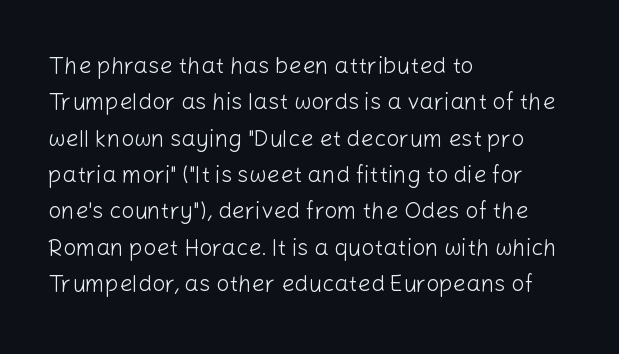
Q: Is the text bold? A: No.
Q: Is the text italic (slanted)? A: No, it is upright.
Q: Is the text underlined? A: No.
Q: How is the paragraph aligned? A: Left-aligned.
Q: Is the spacing between letters normal or unusually wide? A: Normal.
Q: Is the spacing between lines tight, normal or loose? A: Normal.
